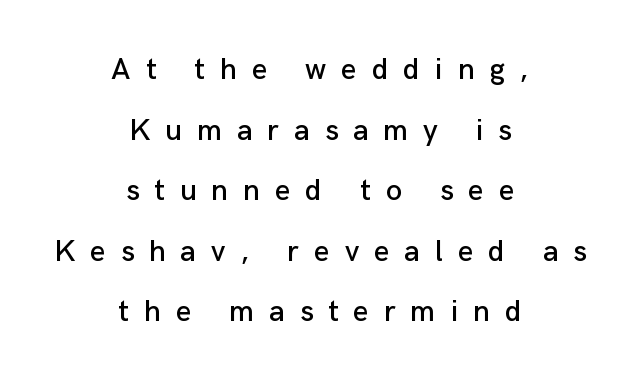
The image shows 30 px sans-serif type, upright; set centered, loose line spacing (2.02x), unusually wide letter spacing (+0.5 em), not underlined; low stroke contrast and a medium x-height.
